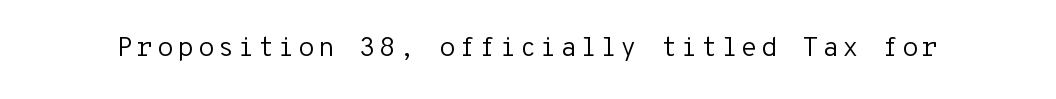
Q: Is the text bold? A: No.
Q: Is the text italic (slanted)? A: No, it is upright.
Q: Is the text underlined? A: No.
